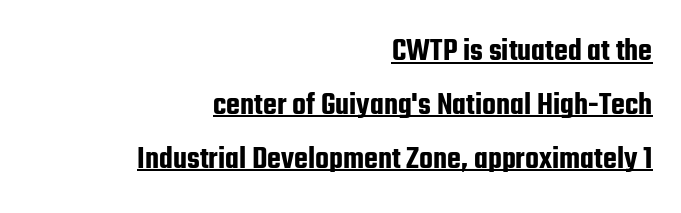
{"serif": "no", "italic": "no", "width": "condensed", "stroke_contrast": "low", "x_height": "medium", "monospaced": "no", "underline": "yes", "align": "right", "line_spacing": "normal", "line_spacing_ratio": 1.68, "letter_spacing": "normal", "letter_spacing_em": 0.0, "glyph_px": 32}
